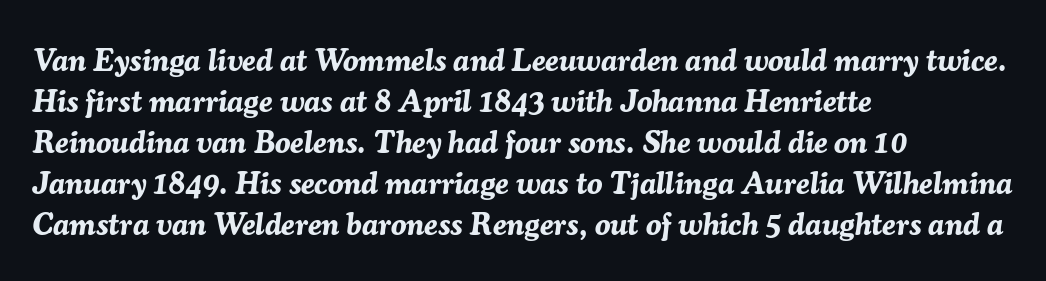
Default kerning and tracking; the words read as compact shapes. The text block is weighted toward the left margin, trailing off unevenly rightward. Compared with ordinary roman type, these characters are visibly tilted. The foot of each line stays bare and open. The characters look thick and weighty, a clear bold. A typesetter would call this proportional, since set widths differ per character.
